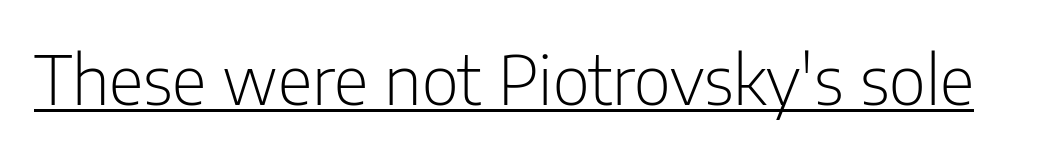
{"serif": "no", "italic": "no", "bold": "no", "weight": "light", "width": "condensed", "stroke_contrast": "low", "x_height": "medium", "monospaced": "no", "underline": "yes", "letter_spacing": "normal", "letter_spacing_em": 0.0, "glyph_px": 68}
